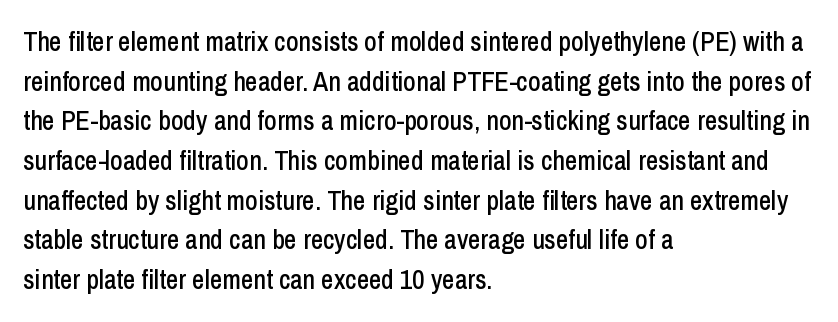
{"italic": "no", "underline": "no", "align": "left", "line_spacing": "normal", "line_spacing_ratio": 1.47, "letter_spacing": "normal", "letter_spacing_em": 0.0, "glyph_px": 27}
